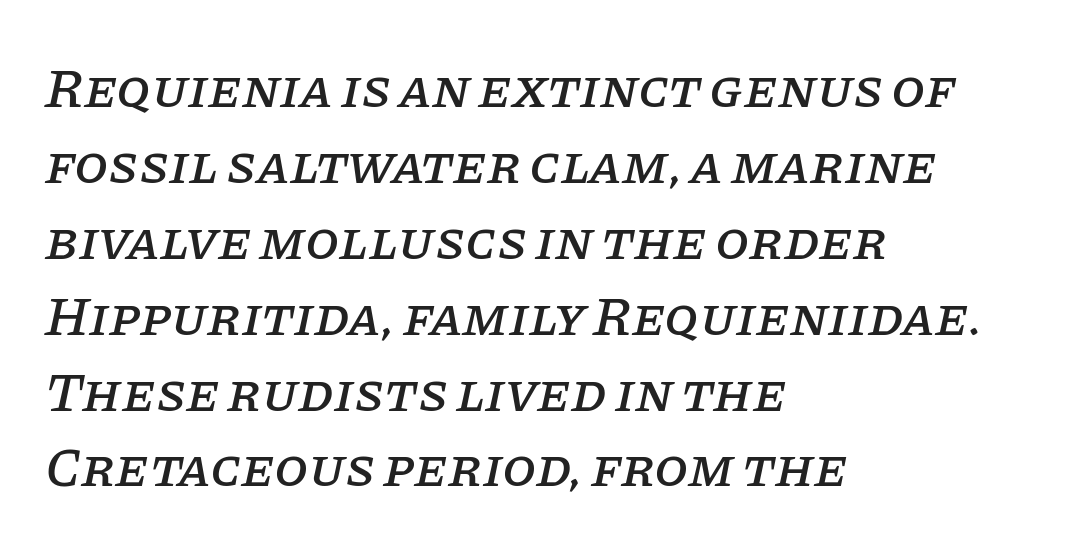
{"serif": "yes", "italic": "yes", "lean": "right", "slant_degrees": 11, "width": "normal", "stroke_contrast": "low", "x_height": "large", "monospaced": "no", "underline": "no", "align": "left", "line_spacing": "normal", "line_spacing_ratio": 1.38, "letter_spacing": "normal", "letter_spacing_em": 0.0, "glyph_px": 55}
